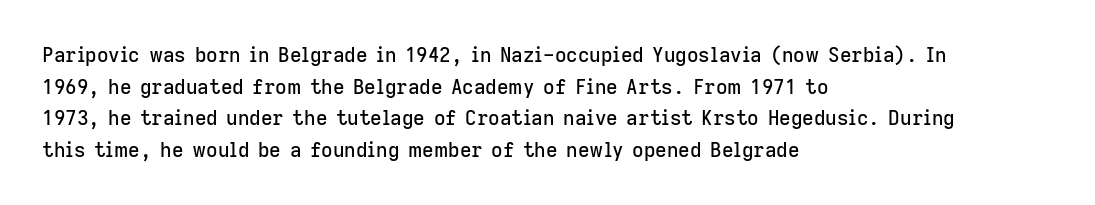
Q: Is the text italic (slanted)? A: No, it is upright.
Q: Is the text underlined? A: No.
Q: How is the paragraph aligned? A: Left-aligned.
Q: Is the spacing between letters normal or unusually wide? A: Normal.
Q: Is the spacing between lines tight, normal or loose? A: Normal.
